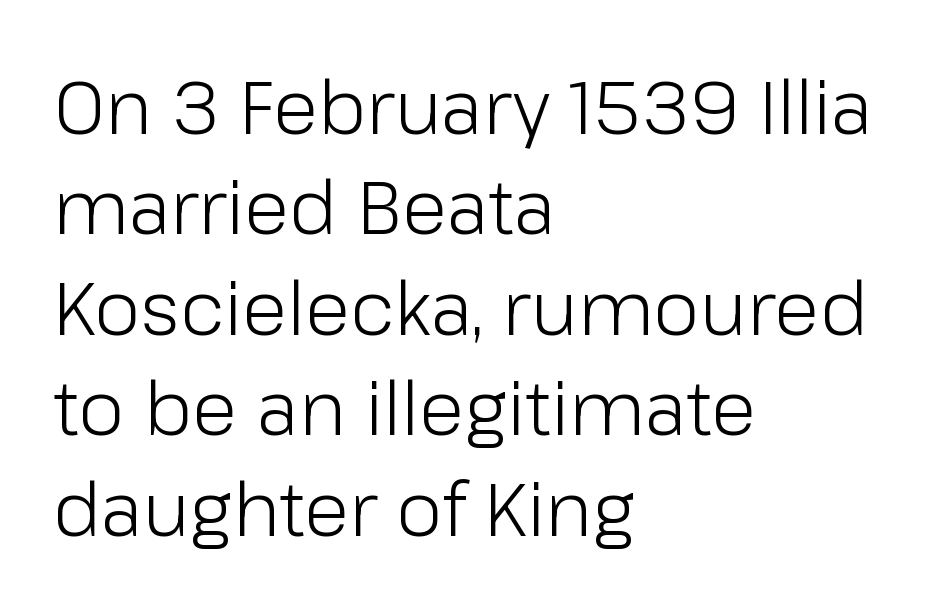
No heavy texture on the line: the type isn't bold. These lines are set flush left with a ragged right edge. The letters advance in unequal steps, a hallmark of proportional type. Plain, unruled lines of type. The face used here is rendered with its standard letterfit.
